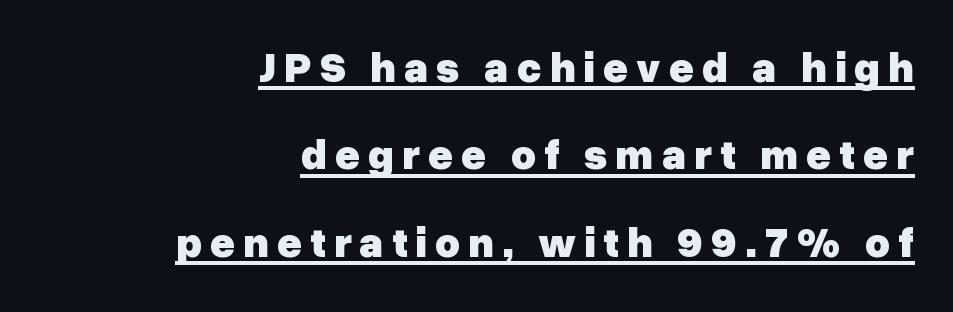
{"serif": "no", "italic": "no", "bold": "yes", "weight": "heavy", "width": "normal", "stroke_contrast": "low", "x_height": "medium", "monospaced": "no", "underline": "yes", "align": "right", "line_spacing": "loose", "line_spacing_ratio": 2.03, "glyph_px": 43}
